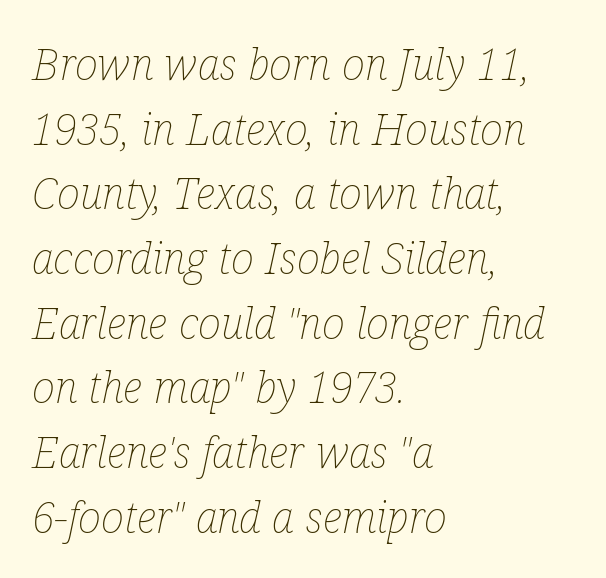
Q: Is the text bold? A: No.
Q: Is the text italic (slanted)? A: Yes, it leans right by about 12 degrees.
Q: Is the text underlined? A: No.
Q: How is the paragraph aligned? A: Left-aligned.
Q: Is the spacing between letters normal or unusually wide? A: Normal.
Q: Is the spacing between lines tight, normal or loose? A: Normal.
Q: Width (condensed, normal, or wide)? A: Condensed.
Q: Stroke contrast? A: Low.
Q: x-height? A: Medium.
Q: Monospaced? A: No.
